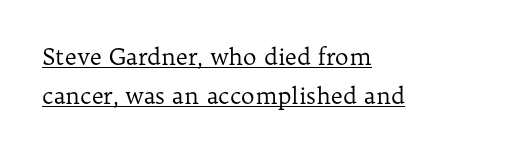
Q: Is the text bold? A: No.
Q: Is the text italic (slanted)? A: No, it is upright.
Q: Is the text underlined? A: Yes.
Q: How is the paragraph aligned? A: Left-aligned.
Q: Is the spacing between letters normal or unusually wide? A: Normal.
